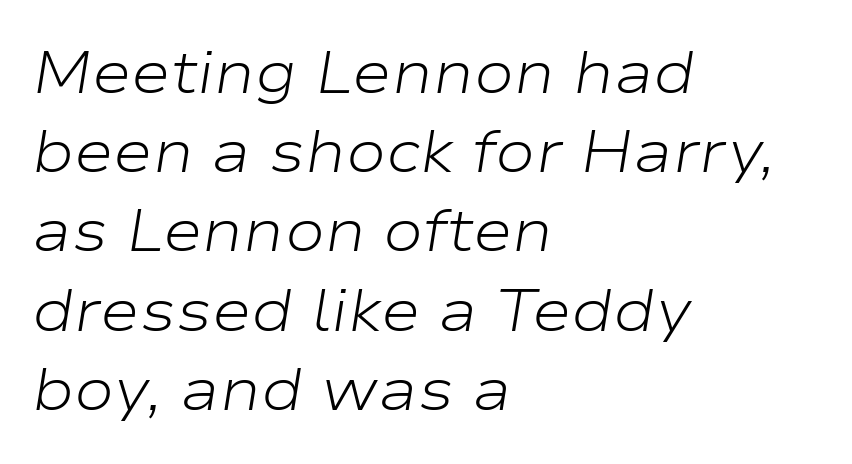
Compared with typical paragraphs, the rows here are spaced about the same. The strokes are not fattened; the text isn't bold. Left-aligned paragraph, ragged on the right. Characters follow at the spacing the type designer built in. The space beneath each line is pristine and unruled.
